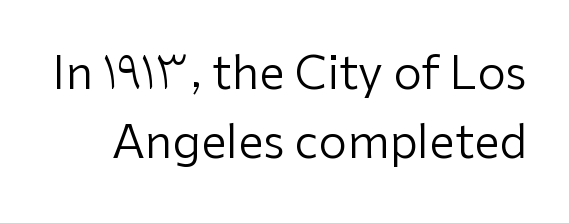
Q: Is the text bold? A: No.
Q: Is the text italic (slanted)? A: No, it is upright.
Q: Is the typeface a serif or a sans-serif typeface? A: Sans-serif.
Q: Is the text underlined? A: No.
Q: Is the spacing between letters normal or unusually wide? A: Normal.
Q: Is the spacing between lines tight, normal or loose? A: Normal.
Q: Width (condensed, normal, or wide)? A: Normal.
Q: Stroke contrast? A: Low.
Q: x-height? A: Medium.
Q: Monospaced? A: No.
